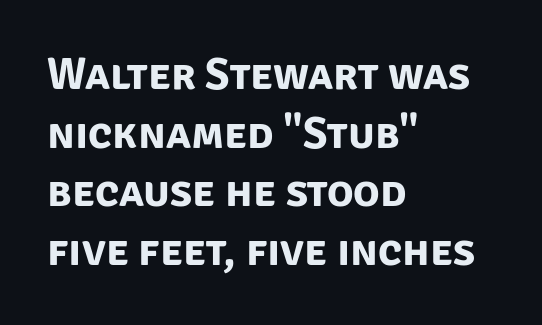
{"serif": "no", "bold": "yes", "weight": "bold", "width": "normal", "stroke_contrast": "low", "x_height": "large", "monospaced": "no", "underline": "no", "align": "left", "line_spacing": "normal", "line_spacing_ratio": 1.33, "letter_spacing": "normal", "letter_spacing_em": 0.0, "glyph_px": 44}
